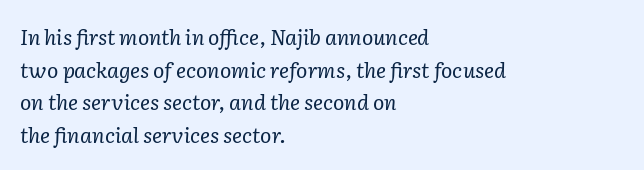
Q: Is the text bold? A: No.
Q: Is the text italic (slanted)? A: Yes, it leans right by about 2 degrees.
Q: Is the text underlined? A: No.
Q: How is the paragraph aligned? A: Left-aligned.
Q: Is the spacing between letters normal or unusually wide? A: Normal.
Q: Is the spacing between lines tight, normal or loose? A: Normal.
